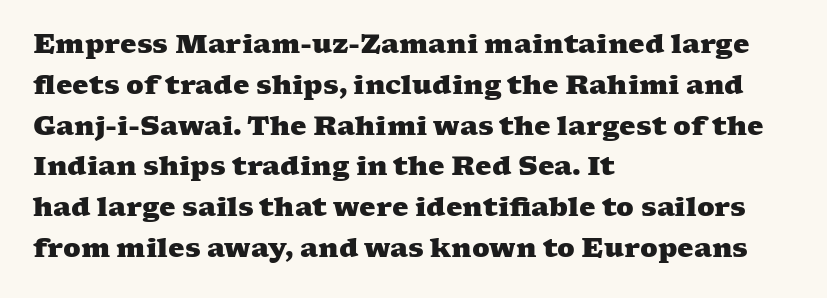
Q: Is the text bold? A: Yes.
Q: Is the text underlined? A: No.
Q: How is the paragraph aligned? A: Left-aligned.
Q: Is the spacing between letters normal or unusually wide? A: Normal.
Q: Is the spacing between lines tight, normal or loose? A: Normal.
